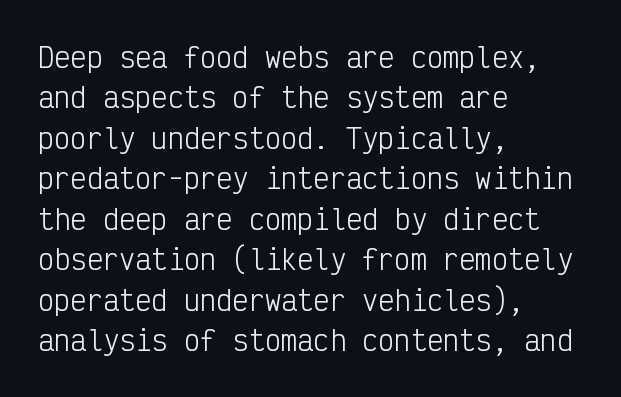
The image shows 27 px text type, upright; set left-aligned, normal line spacing (1.5x), normal letter spacing, not underlined.
